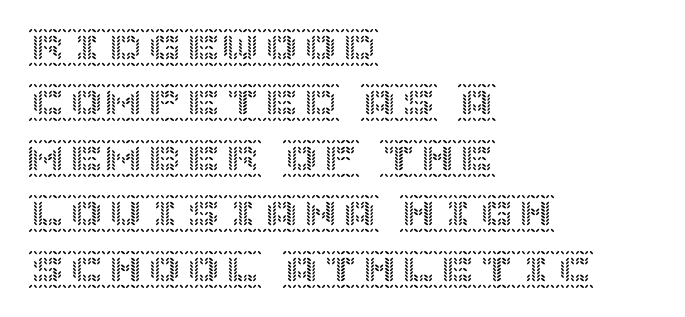
The image shows 39 px text type, upright; set left-aligned, normal line spacing (1.42x), normal letter spacing, not underlined; a large x-height.
